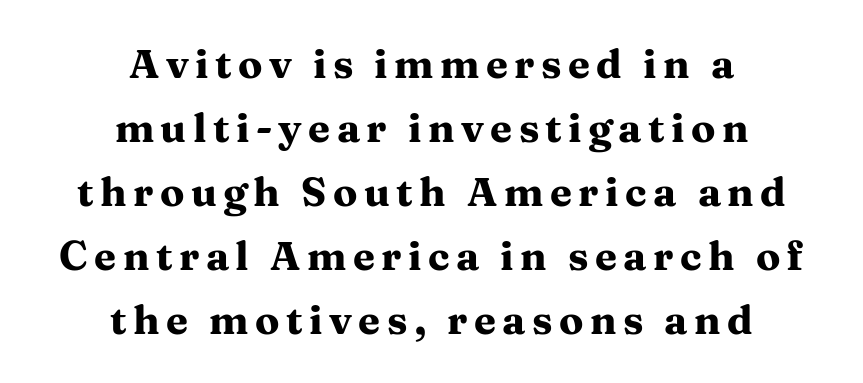
{"serif": "yes", "italic": "no", "bold": "yes", "weight": "heavy", "width": "wide", "stroke_contrast": "medium", "x_height": "medium", "monospaced": "no", "underline": "no", "align": "center", "line_spacing": "normal", "line_spacing_ratio": 1.6, "glyph_px": 40}
